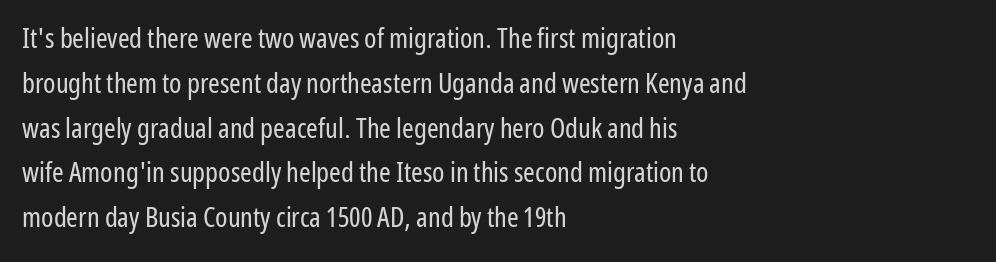
{"serif": "no", "italic": "no", "bold": "no", "weight": "regular", "width": "condensed", "stroke_contrast": "low", "x_height": "medium", "monospaced": "no", "underline": "no", "align": "left", "line_spacing": "normal", "line_spacing_ratio": 1.6, "letter_spacing": "normal", "letter_spacing_em": 0.0, "glyph_px": 28}
